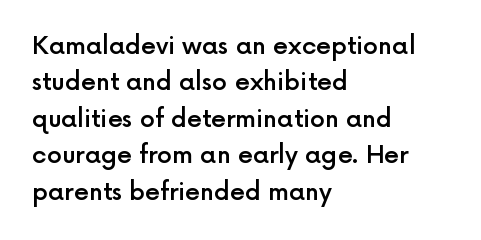
These lines keep a tight, regular rhythm from letter to letter. The foot of each line stays bare and open. The rag falls on the right side of this text block. The designer left line spacing at the default.
